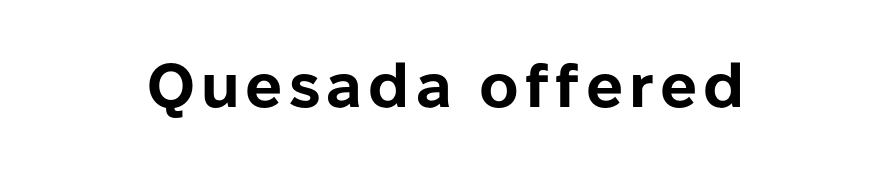
Every character sits straight up, as roman type does. The face used here is proportionally spaced, like ordinary book or web type. In terms of letterform style, serifs are entirely absent. Bare-footed words on every line.
